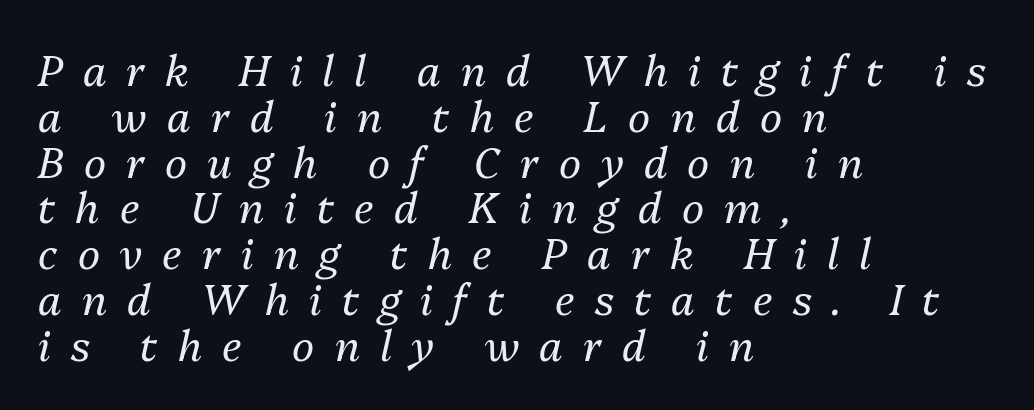
Q: Is the text bold? A: No.
Q: Is the text italic (slanted)? A: Yes, it leans right by about 13 degrees.
Q: Is the text underlined? A: No.
Q: How is the paragraph aligned? A: Left-aligned.
Q: Is the spacing between letters normal or unusually wide? A: Unusually wide.
Q: Is the spacing between lines tight, normal or loose? A: Tight.
Q: Width (condensed, normal, or wide)? A: Normal.
Q: Stroke contrast? A: Medium.
Q: x-height? A: Medium.
Q: Monospaced? A: No.
